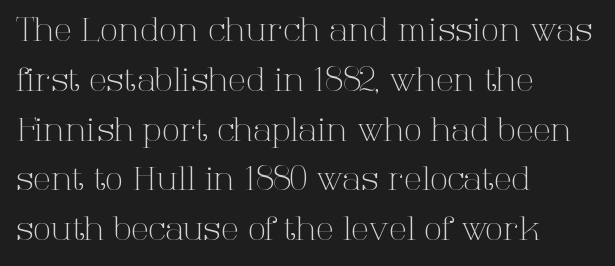
The image shows 33 px light serif type, upright; set left-aligned, normal line spacing (1.51x), normal letter spacing, not underlined; high stroke contrast and a medium x-height.
